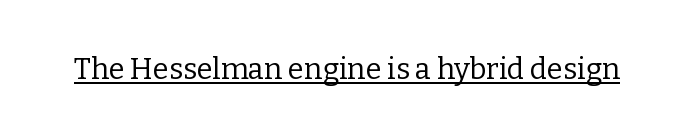
The image shows 29 px regular-weight serif type, upright; set normal letter spacing, underlined; low stroke contrast and a medium x-height.
